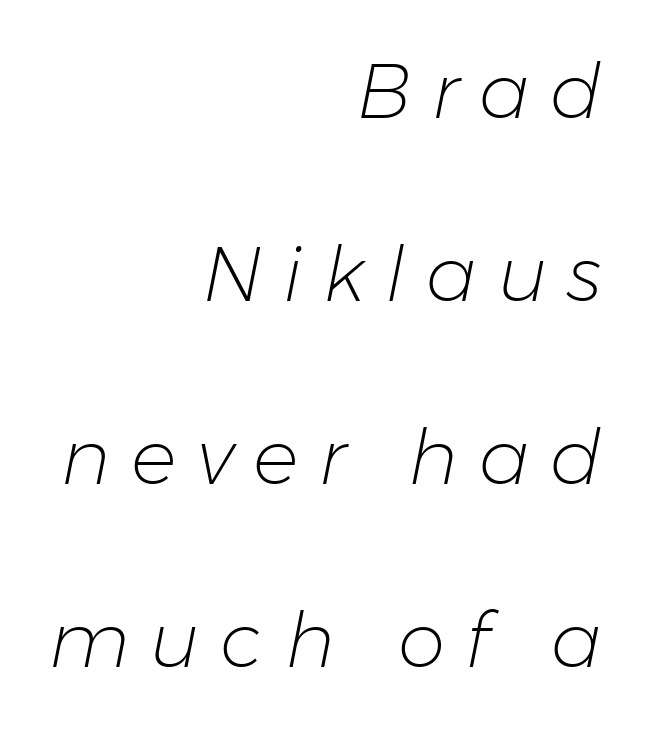
Q: Is the text bold? A: No.
Q: Is the text italic (slanted)? A: Yes, it leans right by about 11 degrees.
Q: Is the text underlined? A: No.
Q: How is the paragraph aligned? A: Right-aligned.
Q: Is the spacing between letters normal or unusually wide? A: Unusually wide.
Q: Is the spacing between lines tight, normal or loose? A: Loose.
Q: Width (condensed, normal, or wide)? A: Normal.
Q: Stroke contrast? A: Low.
Q: x-height? A: Medium.
Q: Monospaced? A: No.
